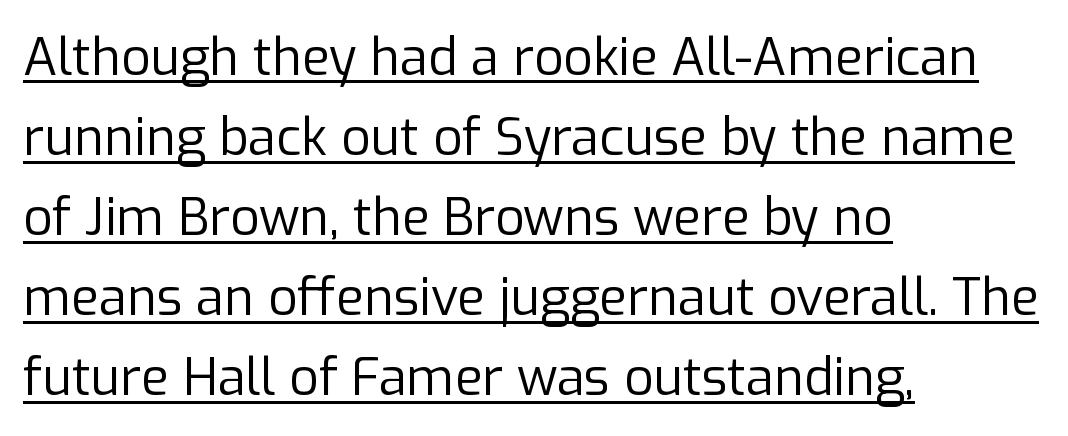
Here the designer chose a conventional face with non-uniform glyph widths. Does the type have serifs? No, each stem ends abruptly. Does the leading feel generous? No, just average. Students, note that the glyphs here touch the page at normal intervals. The cut favours lightness, reaching ordinary text weight at its darkest. Horizontally, the lines are justified to the leading edge only.
